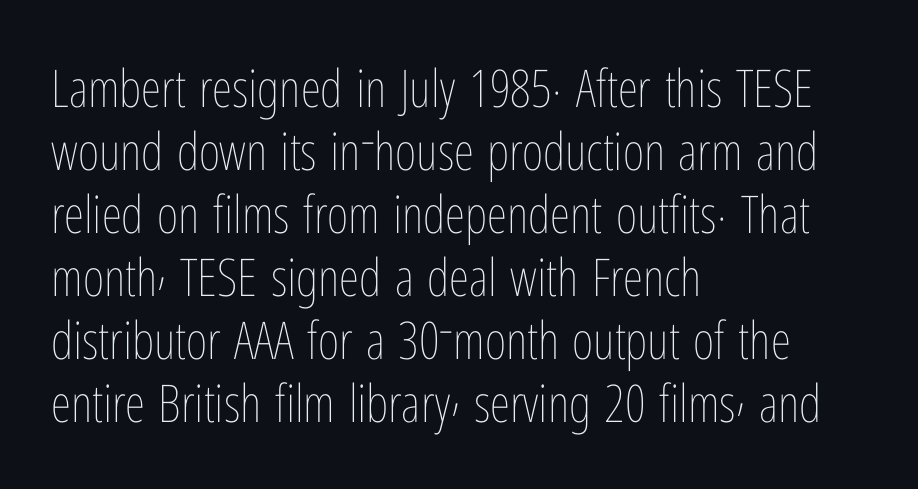
The image shows 52 px thin, condensed type, upright; set left-aligned, line spacing 1.21x, normal letter spacing, not underlined; low stroke contrast and a medium x-height.
